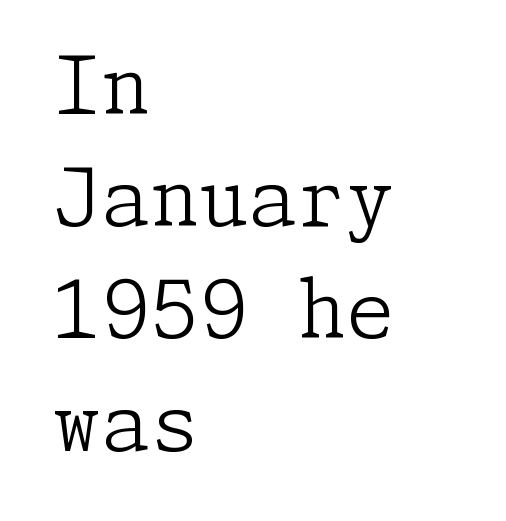
{"serif": "yes", "italic": "no", "bold": "no", "weight": "light", "width": "normal", "stroke_contrast": "low", "x_height": "medium", "underline": "no", "align": "left", "line_spacing": "normal", "line_spacing_ratio": 1.42, "letter_spacing": "normal", "letter_spacing_em": 0.0, "glyph_px": 79}
